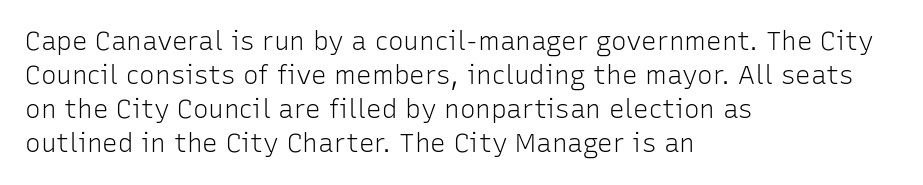
The image shows 26 px text type, upright; set left-aligned, normal line spacing (1.31x), normal letter spacing, not underlined.
